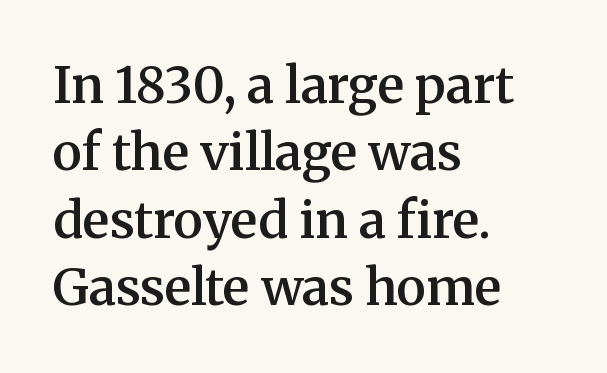
Upright lettering throughout. Teacher's note: observe the even left margin — that is flush-left alignment. You could not count columns in this text — the font is proportionally spaced. The rendering uses a moderate line-height, typical for paragraphs. Typographic density is moderately raised because the face is semibold. Honestly, there is no underline to notice here at all.
